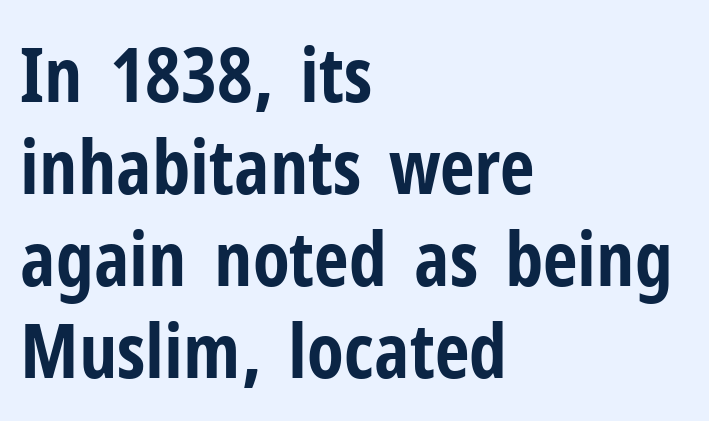
The image shows 76 px bold, condensed sans-serif type, upright; set left-aligned, line spacing 1.21x, normal letter spacing, not underlined; low stroke contrast and a medium x-height.
